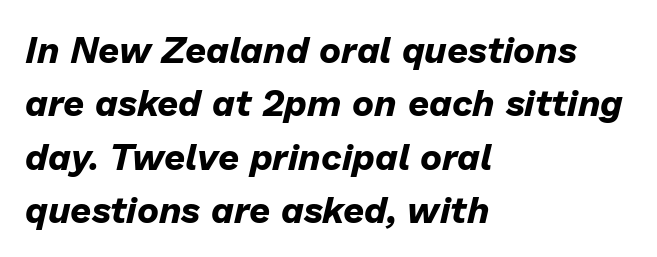
{"italic": "yes", "lean": "right", "slant_degrees": 13, "bold": "yes", "weight": "bold", "width": "normal", "stroke_contrast": "low", "x_height": "medium", "monospaced": "no", "underline": "no", "align": "left", "line_spacing": "normal", "line_spacing_ratio": 1.44, "letter_spacing": "normal", "letter_spacing_em": 0.0, "glyph_px": 37}
